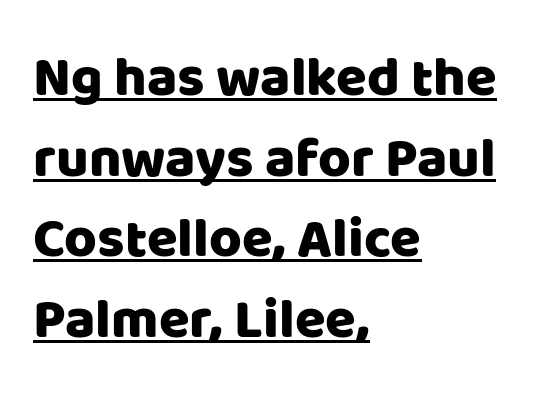
{"serif": "no", "italic": "no", "width": "normal", "stroke_contrast": "low", "x_height": "large", "monospaced": "no", "underline": "yes", "align": "left", "line_spacing": "normal", "line_spacing_ratio": 1.44, "letter_spacing": "normal", "letter_spacing_em": 0.0, "glyph_px": 56}
